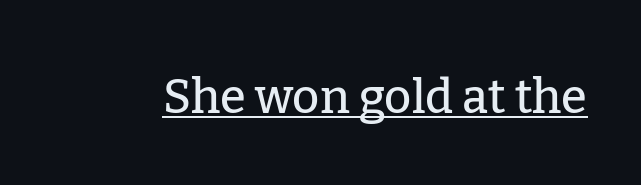
{"serif": "yes", "italic": "no", "width": "normal", "stroke_contrast": "low", "x_height": "medium", "monospaced": "no", "underline": "yes", "letter_spacing": "normal", "letter_spacing_em": 0.0, "glyph_px": 47}
